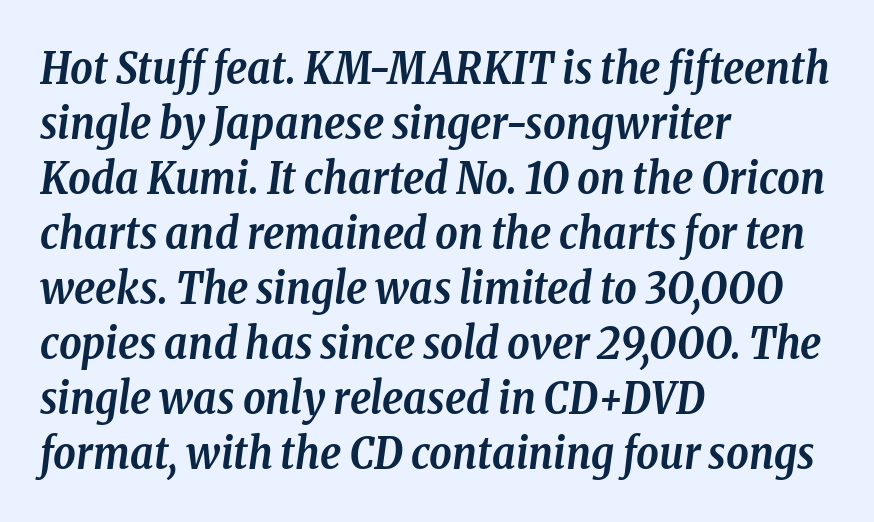
Stroke thickness is high; the sample reads as a true bold. The typography opts for an oblique posture over an upright one. Students, observe: this is what conventionally led text looks like. The face used here is rendered with its standard letterfit. The area under the type is left untouched.
